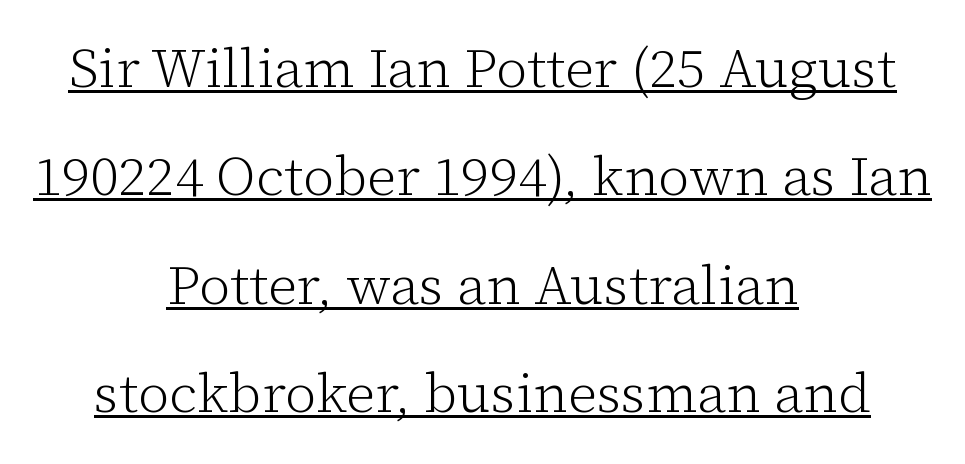
{"serif": "yes", "italic": "no", "bold": "no", "weight": "light", "width": "normal", "stroke_contrast": "low", "x_height": "medium", "monospaced": "no", "underline": "yes", "align": "center", "line_spacing": "loose", "line_spacing_ratio": 1.97, "letter_spacing": "normal", "letter_spacing_em": 0.0, "glyph_px": 55}
